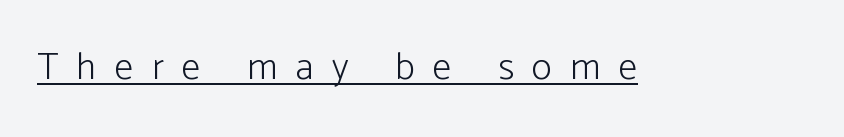
Q: Is the text bold? A: No.
Q: Is the text italic (slanted)? A: No, it is upright.
Q: Is the typeface a serif or a sans-serif typeface? A: Sans-serif.
Q: Is the text underlined? A: Yes.
Q: Is the spacing between letters normal or unusually wide? A: Unusually wide.
Q: Width (condensed, normal, or wide)? A: Normal.
Q: Stroke contrast? A: Low.
Q: x-height? A: Medium.
Q: Monospaced? A: No.
